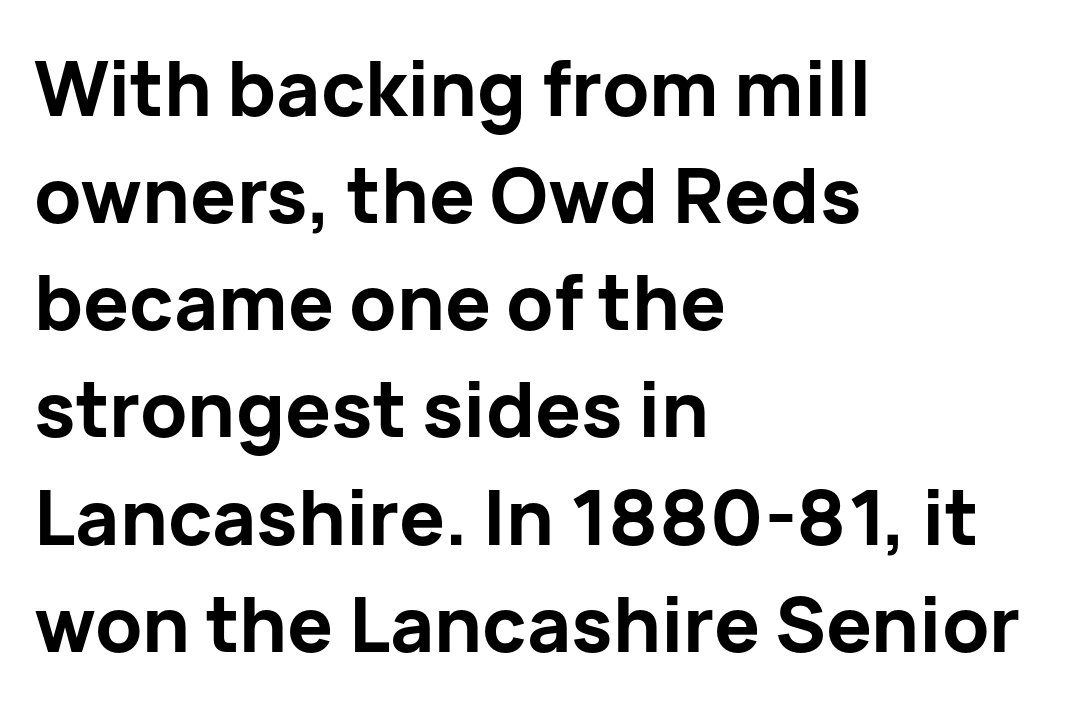
The image shows 76 px bold sans-serif type, upright; set left-aligned, normal line spacing (1.41x), normal letter spacing, not underlined; low stroke contrast and a medium x-height.
